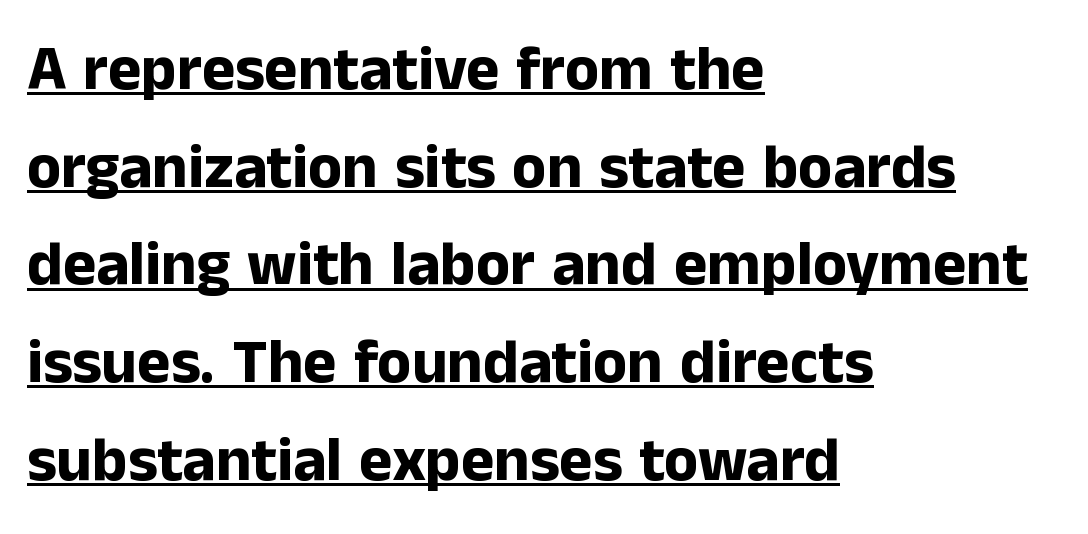
The passage shown has conventional tracking throughout. Does the type have serifs? No, each stem ends abruptly. If you drew a line through each stem, it would be perfectly vertical. You'd pick this weight for a headline — it's a proper bold. Short and long lines alike share a common starting point at left. The passage shown stacks its lines at a standard gap.
